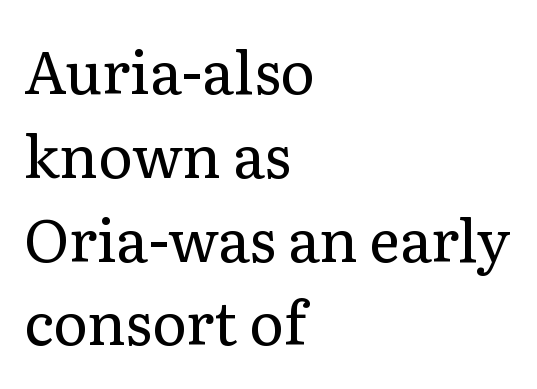
The image shows 59 px regular-weight serif type, upright; set left-aligned, normal line spacing (1.42x), normal letter spacing, not underlined; low stroke contrast and a medium x-height.
